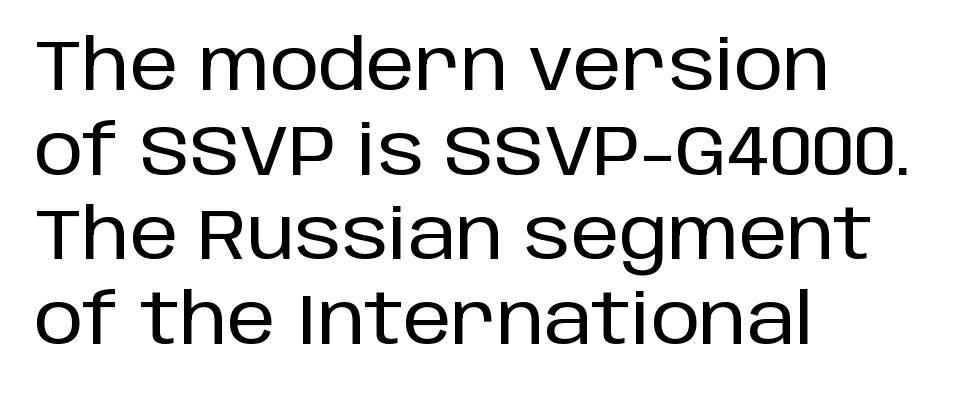
Q: Is the text italic (slanted)? A: No, it is upright.
Q: Is the typeface a serif or a sans-serif typeface? A: Sans-serif.
Q: Is the text underlined? A: No.
Q: How is the paragraph aligned? A: Left-aligned.
Q: Is the spacing between letters normal or unusually wide? A: Normal.
Q: Width (condensed, normal, or wide)? A: Normal.
Q: Stroke contrast? A: Low.
Q: x-height? A: Large.
Q: Monospaced? A: No.
